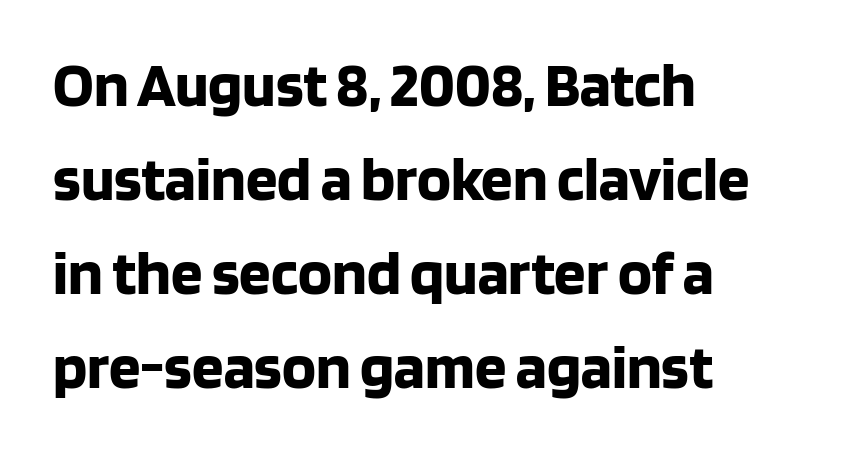
Q: Is the text bold? A: Yes.
Q: Is the text italic (slanted)? A: No, it is upright.
Q: Is the typeface a serif or a sans-serif typeface? A: Sans-serif.
Q: Is the text underlined? A: No.
Q: How is the paragraph aligned? A: Left-aligned.
Q: Is the spacing between letters normal or unusually wide? A: Normal.
Q: Is the spacing between lines tight, normal or loose? A: Normal.
Q: Width (condensed, normal, or wide)? A: Normal.
Q: Stroke contrast? A: Low.
Q: x-height? A: Large.
Q: Monospaced? A: No.
